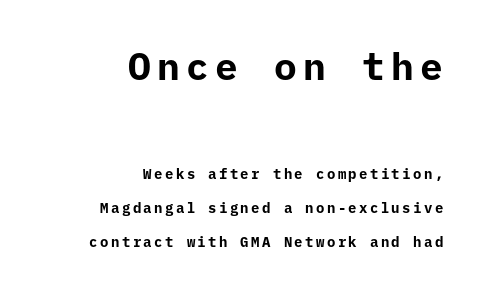
The image shows 38 px bold sans-serif type, upright, monospaced; set right-aligned, loose line spacing (2.44x), not underlined; the first (top) block is 2.71x larger; low stroke contrast and a medium x-height.
